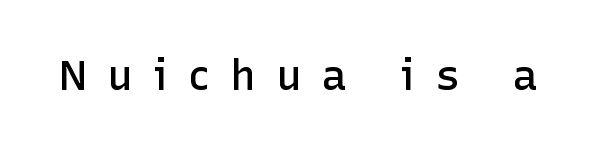
Q: Is the text bold? A: Semi-bold.
Q: Is the text italic (slanted)? A: No, it is upright.
Q: Is the typeface a serif or a sans-serif typeface? A: Sans-serif.
Q: Is the text underlined? A: No.
Q: Is the spacing between letters normal or unusually wide? A: Unusually wide.
Q: Width (condensed, normal, or wide)? A: Normal.
Q: Stroke contrast? A: Low.
Q: x-height? A: Medium.
Q: Monospaced? A: No.
